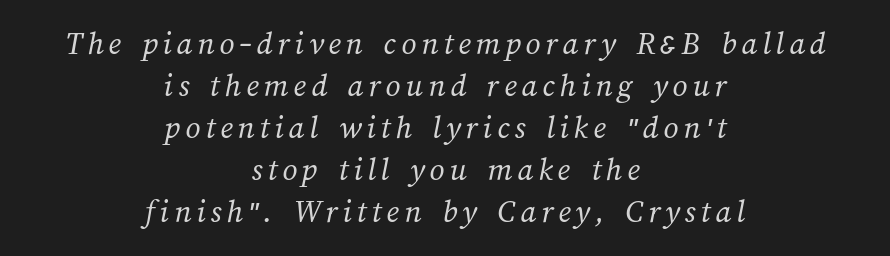
The string is rendered with underlining switched off. Spacing verdict: proportional, widths tailored to each character. Heaviness? Minimal to ordinary, like unemphasized prose. Is the block centered? Yes — each line is placed symmetrically about the middle. The vertical gap from one line to the next is medium.
